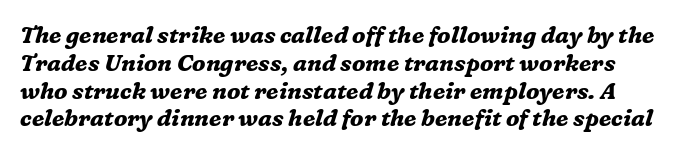
Observe the lean: these are italic letterforms. Strong, thick strokes mark this as bold type. What stands out about the letter spacing? Nothing — it is the standard amount. Lines of text with bare space underneath.
